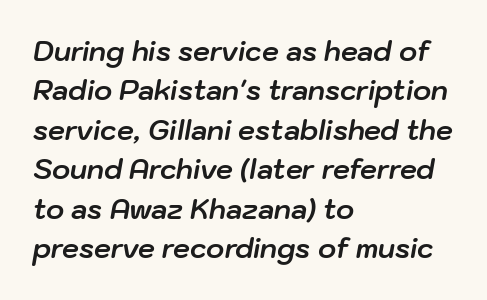
The zone under the glyphs is completely vacant. The vertical gap from one line to the next is medium. Tall strokes in this sample are angled rather than plumb. I'd describe the lettering as bold — thick and assertive.
